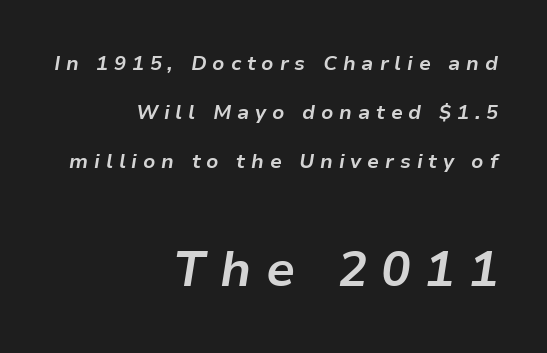
The image shows 49 px bold type, italic (leaning right); set right-aligned, loose line spacing (2.46x), unusually wide letter spacing (+0.29 em), not underlined; the second (bottom) block is 2.45x larger; low stroke contrast and a medium x-height.
